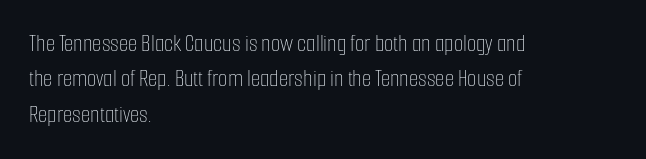
Tracking value appears to be zero — textbook default spacing. Posture: straight, roman, zero tilt. Leftover space on each line is placed entirely after the last word. This is not heavy type; no bold has been used.
